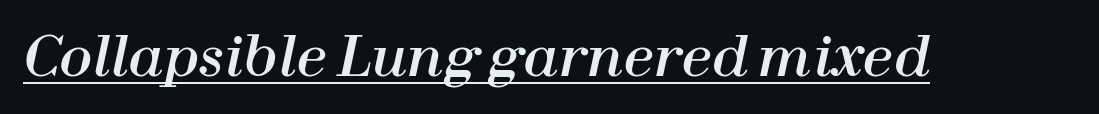
Has an underline been added? It has. This sample has the flowing, uneven cadence of proportional lettering. These lines were composed using italics. Observe the ordinary spacing: letters are neighbours, not strangers.
